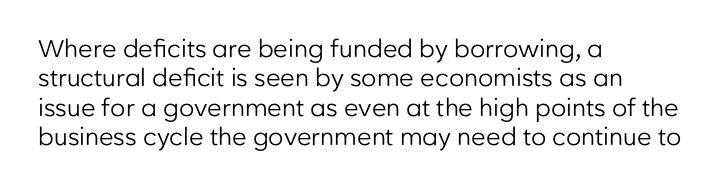
The image shows 24 px text type, upright; set left-aligned, line spacing 1.22x, normal letter spacing, not underlined.
